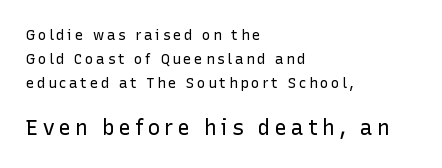
The image shows 21 px text type, upright; set left-aligned, line spacing 1.72x, not underlined; the second (bottom) block is 1.5x larger.
